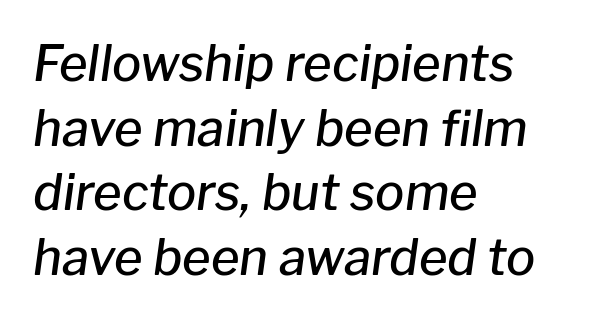
{"italic": "yes", "lean": "right", "slant_degrees": 8, "bold": "semi", "weight": "semibold", "width": "normal", "stroke_contrast": "low", "x_height": "medium", "monospaced": "no", "underline": "no", "align": "left", "line_spacing": "normal", "line_spacing_ratio": 1.32, "letter_spacing": "normal", "letter_spacing_em": 0.0, "glyph_px": 49}
